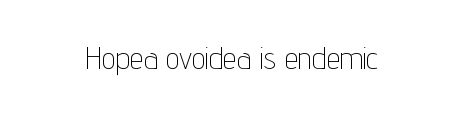
{"serif": "no", "italic": "no", "bold": "no", "weight": "thin", "width": "condensed", "stroke_contrast": "low", "x_height": "medium", "monospaced": "no", "underline": "no", "letter_spacing": "normal", "letter_spacing_em": 0.0, "glyph_px": 31}
